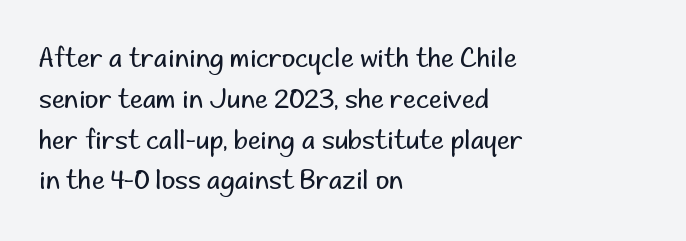
The gap between lines stays unmarked. No extra tracking has been applied to these lines. Does the leading feel generous? No, just average. Short and long lines alike share a common starting point at left.
